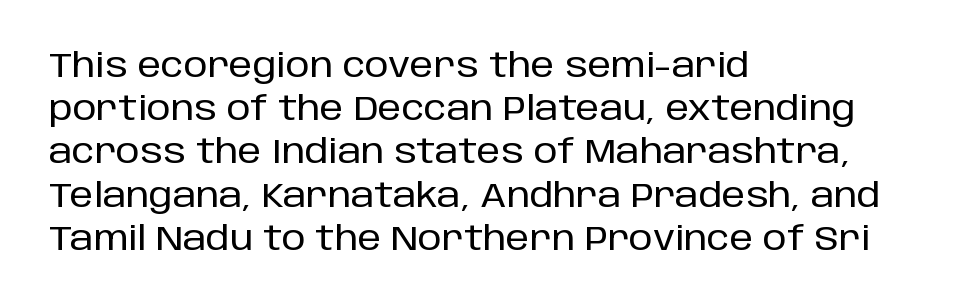
Q: Is the text italic (slanted)? A: No, it is upright.
Q: Is the typeface a serif or a sans-serif typeface? A: Sans-serif.
Q: Is the text underlined? A: No.
Q: How is the paragraph aligned? A: Left-aligned.
Q: Is the spacing between letters normal or unusually wide? A: Normal.
Q: Is the spacing between lines tight, normal or loose? A: Normal.
Q: Width (condensed, normal, or wide)? A: Normal.
Q: Stroke contrast? A: Low.
Q: x-height? A: Large.
Q: Monospaced? A: No.
